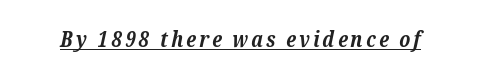
Check the space under the baseline: a stroke is drawn there. Each glyph is drawn with heavy, bold strokes. Looking at the ascenders, they clearly lean.
